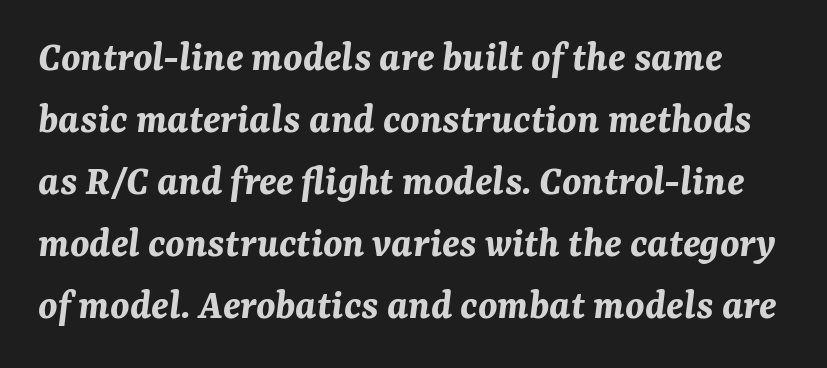
Q: Is the text bold? A: Yes.
Q: Is the text italic (slanted)? A: Yes, it leans right by about 7 degrees.
Q: Is the text underlined? A: No.
Q: Is the spacing between letters normal or unusually wide? A: Normal.
Q: Is the spacing between lines tight, normal or loose? A: Normal.
Q: Width (condensed, normal, or wide)? A: Normal.
Q: Stroke contrast? A: Medium.
Q: x-height? A: Medium.
Q: Monospaced? A: No.
